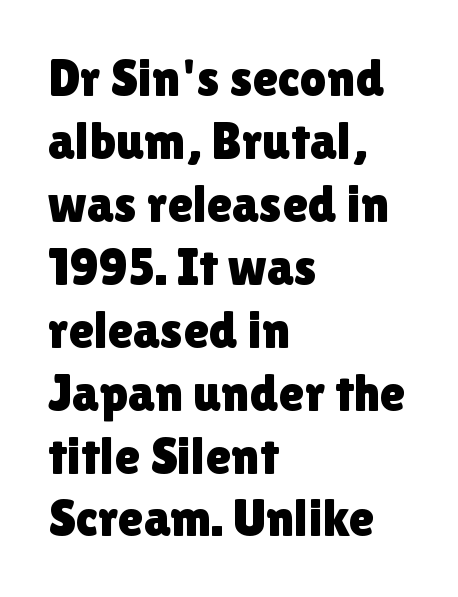
Q: Is the text italic (slanted)? A: No, it is upright.
Q: Is the typeface a serif or a sans-serif typeface? A: Sans-serif.
Q: Is the text underlined? A: No.
Q: How is the paragraph aligned? A: Left-aligned.
Q: Is the spacing between letters normal or unusually wide? A: Normal.
Q: Width (condensed, normal, or wide)? A: Normal.
Q: Stroke contrast? A: Low.
Q: x-height? A: Medium.
Q: Monospaced? A: No.
